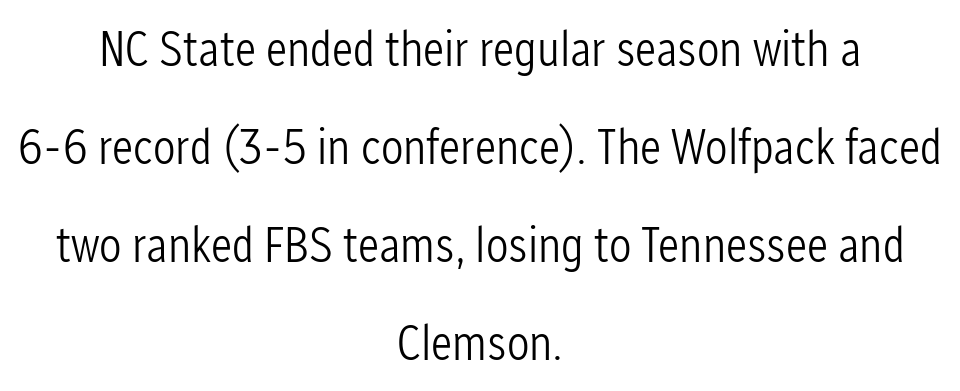
The image shows 50 px light, condensed sans-serif type, upright; set centered, loose line spacing (1.96x), normal letter spacing, not underlined; low stroke contrast and a medium x-height.
